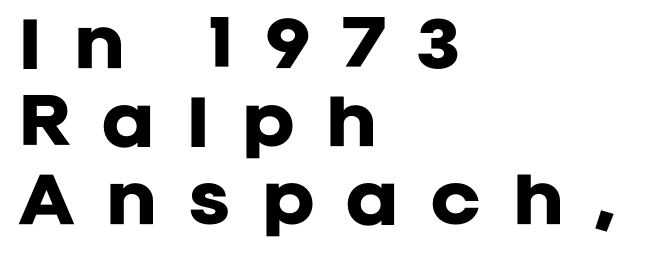
Q: Is the text bold? A: Yes.
Q: Is the text italic (slanted)? A: No, it is upright.
Q: Is the typeface a serif or a sans-serif typeface? A: Sans-serif.
Q: Is the text underlined? A: No.
Q: How is the paragraph aligned? A: Left-aligned.
Q: Is the spacing between letters normal or unusually wide? A: Unusually wide.
Q: Is the spacing between lines tight, normal or loose? A: Normal.
Q: Width (condensed, normal, or wide)? A: Normal.
Q: Stroke contrast? A: Low.
Q: x-height? A: Large.
Q: Monospaced? A: No.
